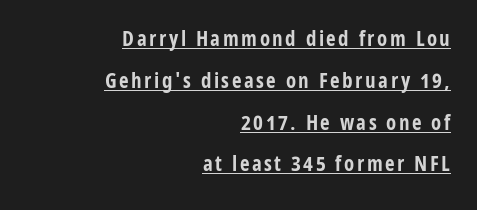
Q: Is the text bold? A: Yes.
Q: Is the text italic (slanted)? A: No, it is upright.
Q: Is the text underlined? A: Yes.
Q: How is the paragraph aligned? A: Right-aligned.
Q: Is the spacing between lines tight, normal or loose? A: Loose.
